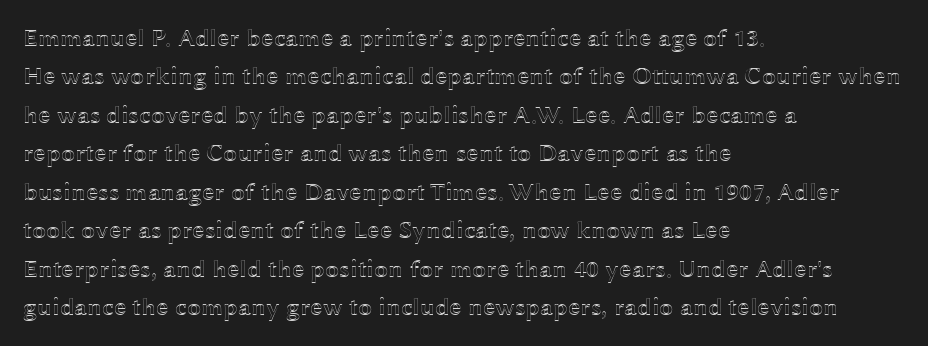
Q: Is the text italic (slanted)? A: No, it is upright.
Q: Is the text underlined? A: No.
Q: How is the paragraph aligned? A: Left-aligned.
Q: Is the spacing between letters normal or unusually wide? A: Normal.
Q: Is the spacing between lines tight, normal or loose? A: Normal.
